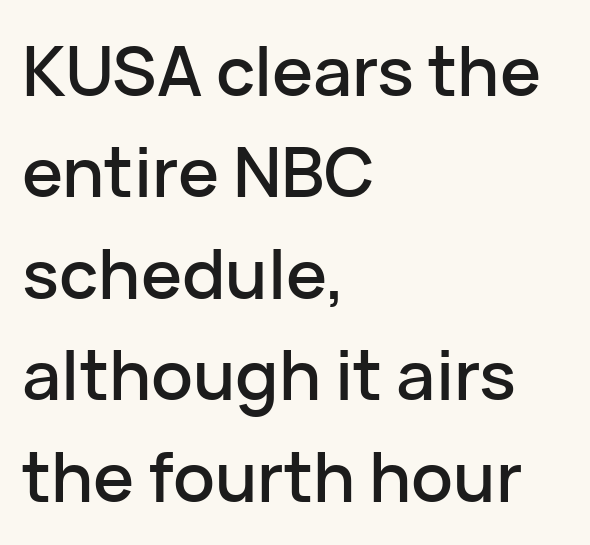
The image shows 69 px sans-serif type, upright; set left-aligned, normal line spacing (1.47x), normal letter spacing, not underlined; low stroke contrast and a medium x-height.
